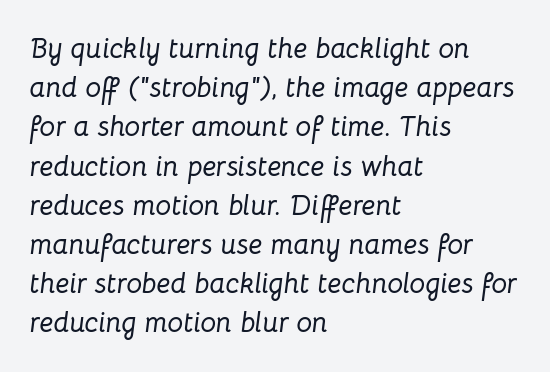
The image shows 28 px text type, italic (leaning right); set left-aligned, normal line spacing (1.4x), normal letter spacing, not underlined; low stroke contrast and a medium x-height.
